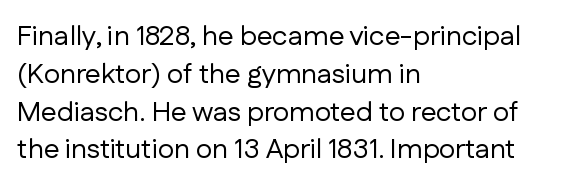
{"serif": "no", "italic": "no", "bold": "no", "weight": "regular", "width": "normal", "stroke_contrast": "low", "x_height": "medium", "monospaced": "no", "underline": "no", "align": "left", "line_spacing": "normal", "line_spacing_ratio": 1.35, "letter_spacing": "normal", "letter_spacing_em": 0.0, "glyph_px": 28}
